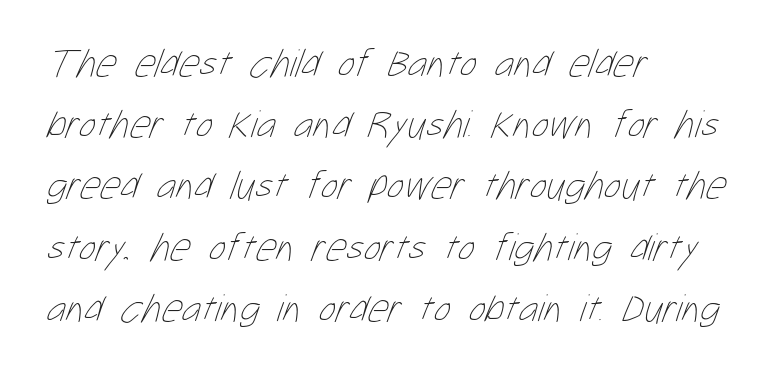
Only glyphs here, with clear space below each row. The letters sit at their default tracking, neither squeezed nor spread. Whoever set this chose a conventional vertical rhythm. The lines in this sample share a left origin and differ only in where they stop.
